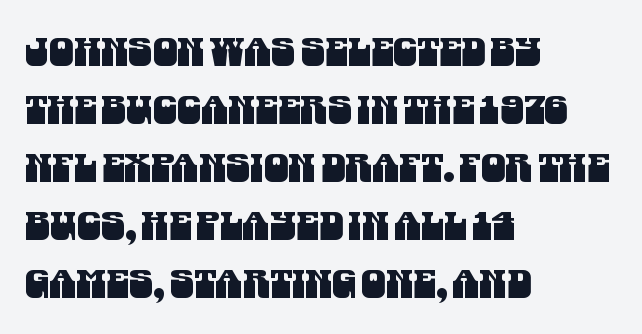
Q: Is the typeface a serif or a sans-serif typeface? A: Sans-serif.
Q: Is the text underlined? A: No.
Q: How is the paragraph aligned? A: Left-aligned.
Q: Is the spacing between letters normal or unusually wide? A: Normal.
Q: Is the spacing between lines tight, normal or loose? A: Normal.
Q: Width (condensed, normal, or wide)? A: Condensed.
Q: Stroke contrast? A: Medium.
Q: x-height? A: Large.
Q: Monospaced? A: No.
